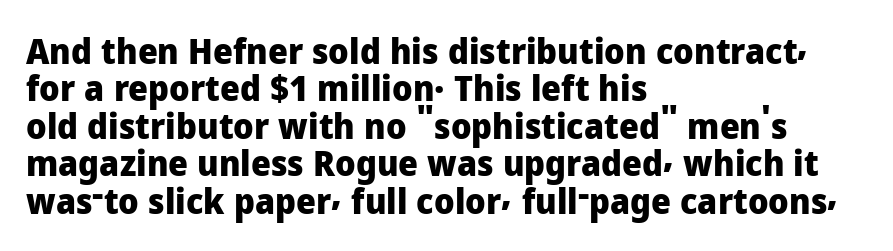
Is there much room between lines? No — they nearly touch. Posture: vertical. Check under the words: just untouched page. The face used here is proportionally spaced, like ordinary book or web type. Check where the strokes stop: nothing finishes them off — pure sans.
